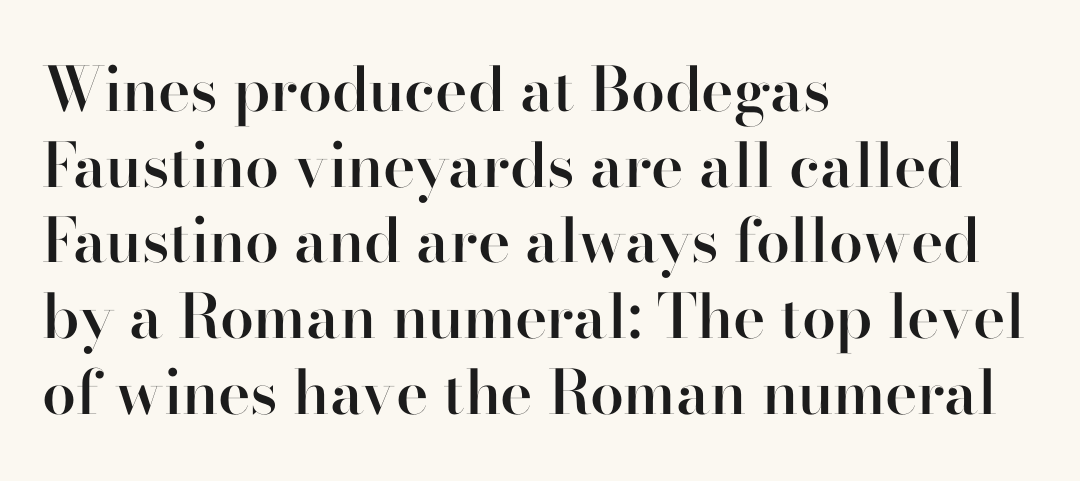
Q: Is the text bold? A: Semi-bold.
Q: Is the text italic (slanted)? A: No, it is upright.
Q: Is the typeface a serif or a sans-serif typeface? A: Serif.
Q: Is the text underlined? A: No.
Q: How is the paragraph aligned? A: Left-aligned.
Q: Is the spacing between letters normal or unusually wide? A: Normal.
Q: Width (condensed, normal, or wide)? A: Normal.
Q: Stroke contrast? A: High.
Q: x-height? A: Small.
Q: Monospaced? A: No.
